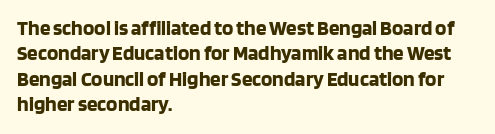
The gaps between neighbouring characters are ordinary and unremarkable. Heavy, bold letterforms. Posture: straight, roman, zero tilt. Caption: multi-line text, flush left, ragged right. Clear beneath every line of the passage.
